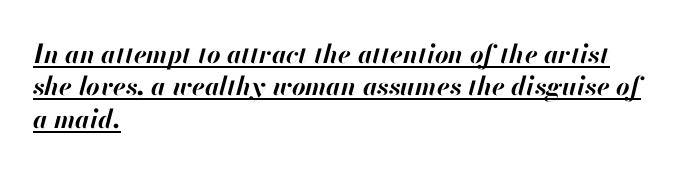
Each glyph is drawn with heavy, bold strokes. The rendered words wear a rule along their underside. A typesetter would call this leading conventional body-copy spacing. If you drew a line through each stem, it would be angled. Visually the block forms a straight wall on the left and a jagged coastline on the right.
